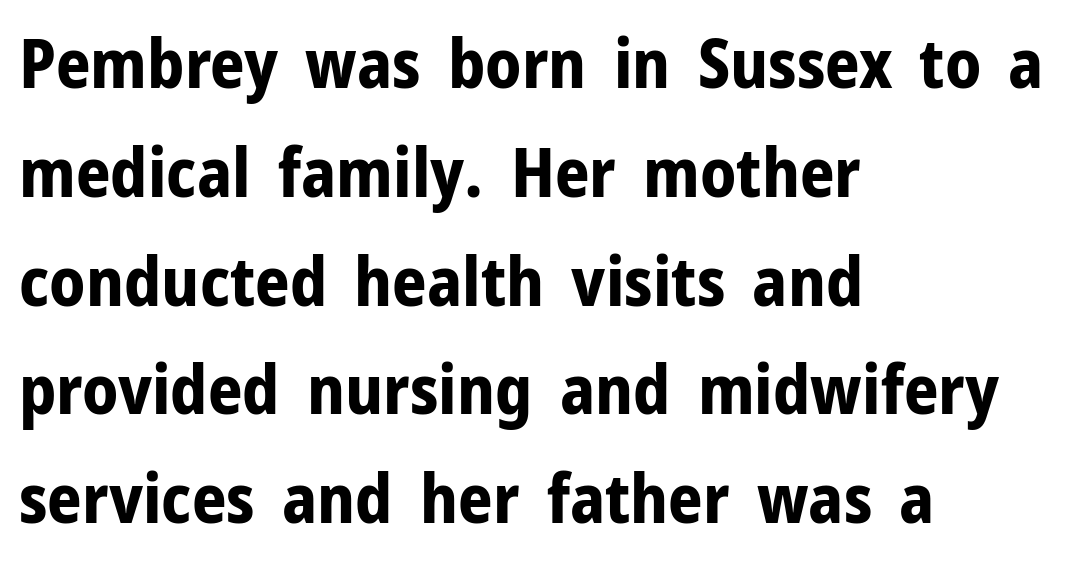
The image shows 68 px bold sans-serif type, upright; set left-aligned, normal line spacing (1.6x), normal letter spacing, not underlined; low stroke contrast and a medium x-height.
